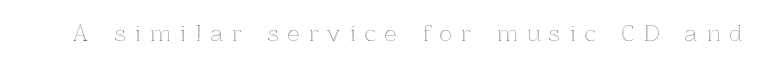
Is there any slant? The stems are plumb. Just letters on the line, the space beneath them empty. The horizontal fit of the characters is loose and conspicuously gappy.
